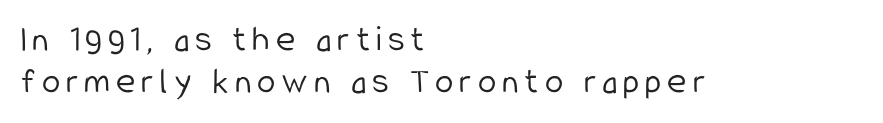
The typeface chosen for these lines omits serifs. Do the characters align in a grid? No, the font is proportional. Leftover space on each line is placed entirely after the last word. The typeface has the unassuming heft of standard copy or less. How would I describe the line gaps? Narrow and economical. Rule under the text: the space is simply empty.
